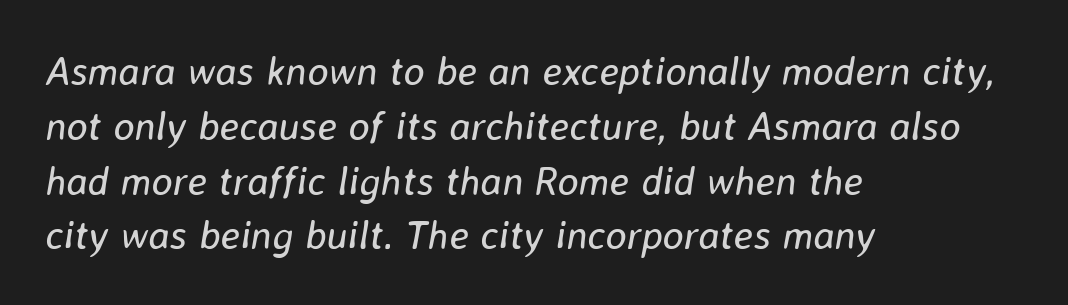
Q: Is the text bold? A: No.
Q: Is the text italic (slanted)? A: Yes, it leans right by about 8 degrees.
Q: Is the text underlined? A: No.
Q: How is the paragraph aligned? A: Left-aligned.
Q: Is the spacing between letters normal or unusually wide? A: Normal.
Q: Is the spacing between lines tight, normal or loose? A: Normal.
Q: Width (condensed, normal, or wide)? A: Normal.
Q: Stroke contrast? A: Low.
Q: x-height? A: Medium.
Q: Monospaced? A: No.
